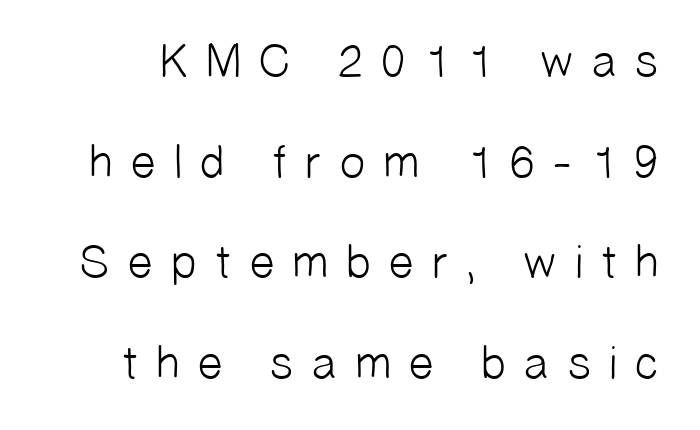
{"serif": "no", "bold": "no", "weight": "light", "width": "normal", "stroke_contrast": "low", "x_height": "medium", "monospaced": "no", "underline": "no", "line_spacing": "loose", "line_spacing_ratio": 2.14, "letter_spacing": "wide", "letter_spacing_em": 0.32, "glyph_px": 47}
